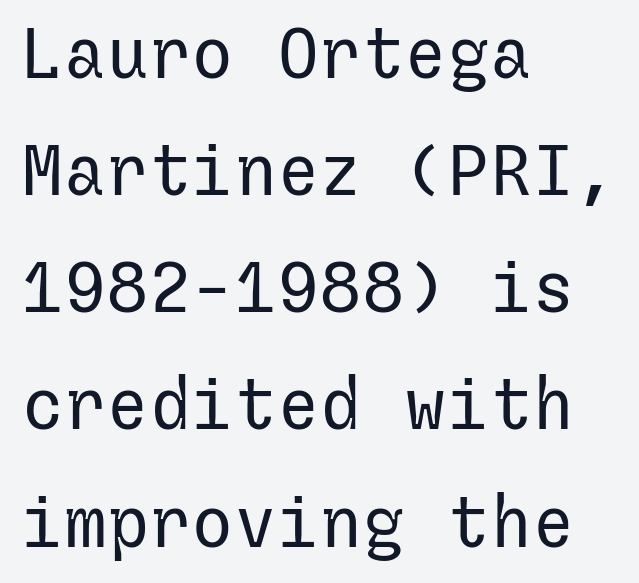
{"serif": "no", "italic": "no", "bold": "no", "weight": "regular", "width": "normal", "stroke_contrast": "low", "x_height": "medium", "underline": "no", "align": "left", "line_spacing": "normal", "line_spacing_ratio": 1.65, "letter_spacing": "normal", "letter_spacing_em": 0.0, "glyph_px": 71}
